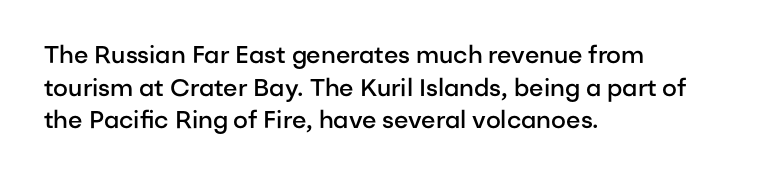
One glance says typical: line gaps are just what's usual. Tracking value appears to be zero — textbook default spacing. Tall strokes in this sample are plumb rather than angled. Firm but not heavy-handed strokes: this text is semibold.
